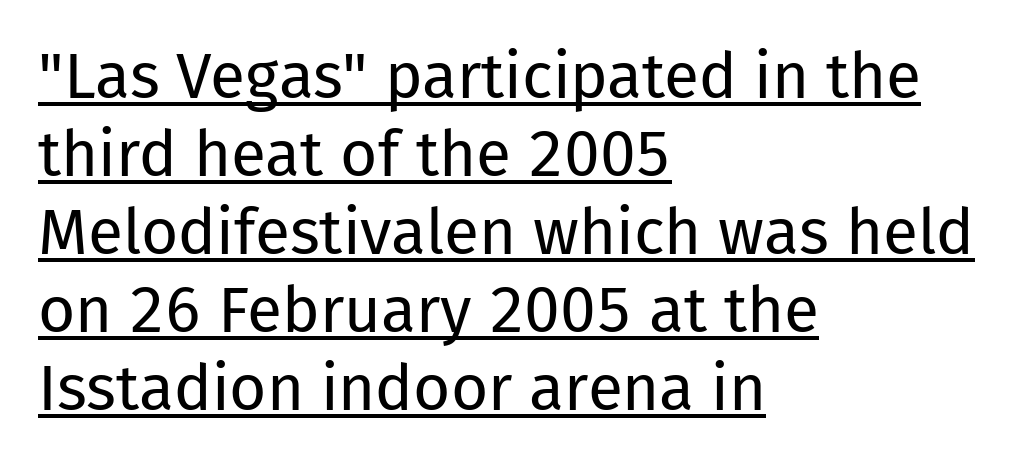
The image shows 64 px regular-weight sans-serif type, upright; set left-aligned, line spacing 1.22x, normal letter spacing, underlined; low stroke contrast and a medium x-height.
